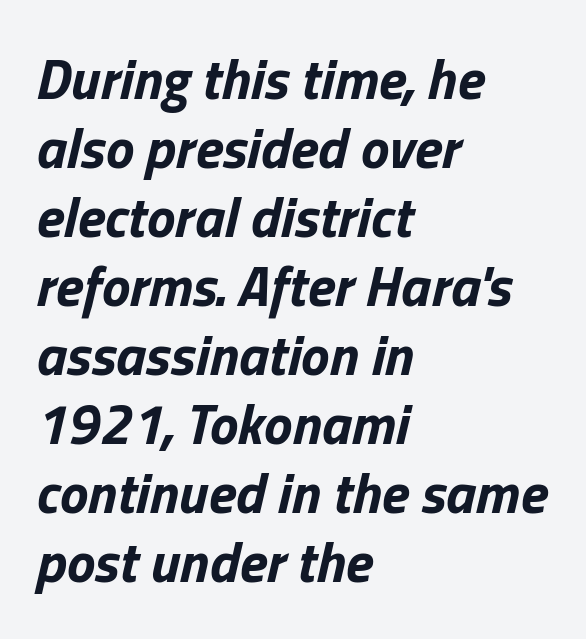
Q: Is the text bold? A: Yes.
Q: Is the text italic (slanted)? A: Yes, it leans right by about 13 degrees.
Q: Is the text underlined? A: No.
Q: How is the paragraph aligned? A: Left-aligned.
Q: Is the spacing between letters normal or unusually wide? A: Normal.
Q: Width (condensed, normal, or wide)? A: Normal.
Q: Stroke contrast? A: Low.
Q: x-height? A: Medium.
Q: Monospaced? A: No.
